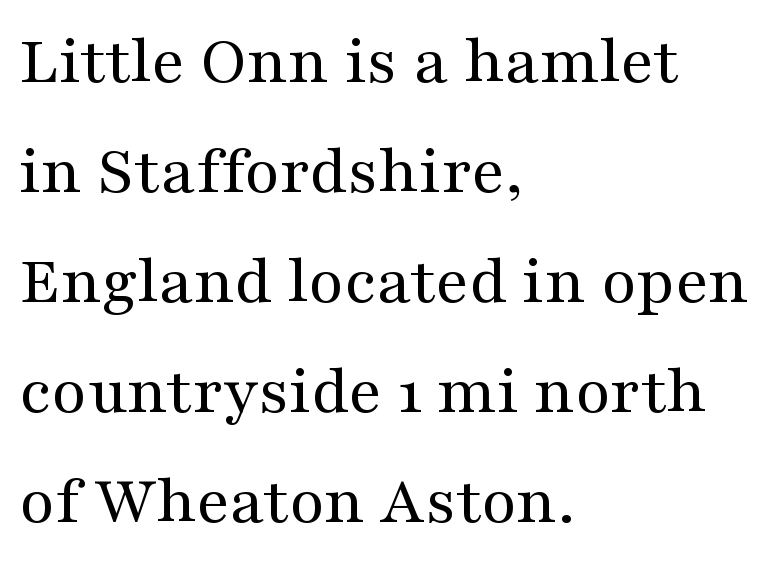
I'd call this a serif setting — the letters wear small feet. Do the letters lean? They stand straight. The strip under each line holds only bare page. No extra tracking has been applied to these lines. This is not heavy type; no bold has been used. Which margin do the lines hug? The left one — the right edge is uneven.
